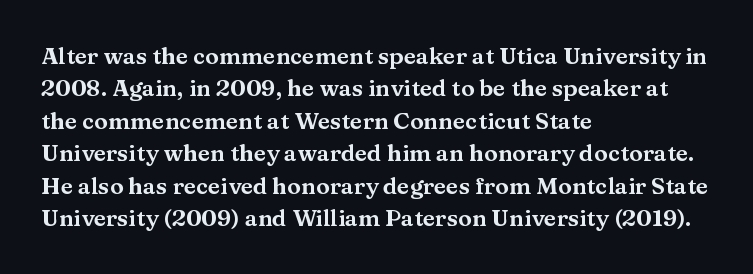
Q: Is the text italic (slanted)? A: No, it is upright.
Q: Is the text underlined? A: No.
Q: How is the paragraph aligned? A: Left-aligned.
Q: Is the spacing between letters normal or unusually wide? A: Normal.
Q: Is the spacing between lines tight, normal or loose? A: Normal.
